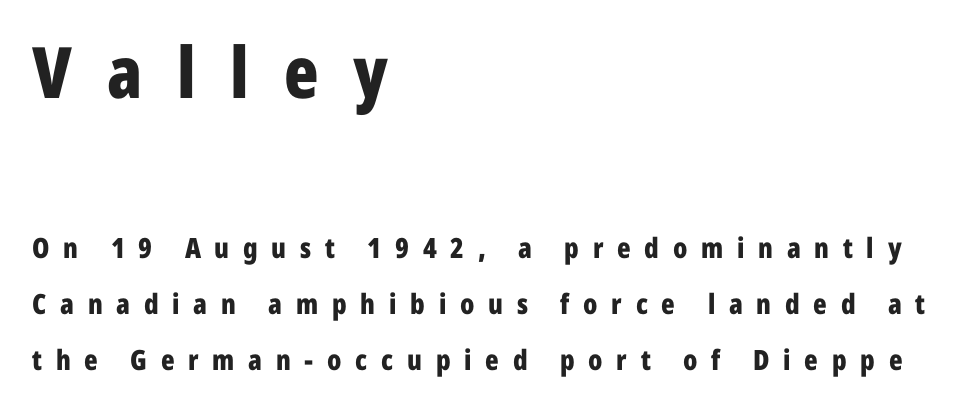
Q: Is the text bold? A: Yes.
Q: Is the text italic (slanted)? A: No, it is upright.
Q: Is the typeface a serif or a sans-serif typeface? A: Sans-serif.
Q: Is the text underlined? A: No.
Q: How is the paragraph aligned? A: Left-aligned.
Q: Is the spacing between letters normal or unusually wide? A: Unusually wide.
Q: Is the spacing between lines tight, normal or loose? A: Loose.
Q: Which block of text is set in a larger size, the first (top) or the second (bottom)? A: The first (top) one.
Q: Width (condensed, normal, or wide)? A: Condensed.
Q: Stroke contrast? A: Low.
Q: x-height? A: Medium.
Q: Monospaced? A: No.
